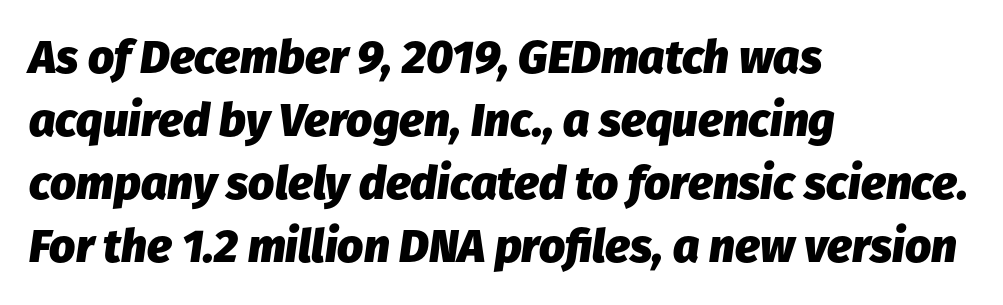
{"italic": "yes", "lean": "right", "slant_degrees": 8, "bold": "yes", "weight": "heavy", "width": "normal", "stroke_contrast": "low", "x_height": "medium", "monospaced": "no", "underline": "no", "align": "left", "line_spacing": "normal", "line_spacing_ratio": 1.37, "letter_spacing": "normal", "letter_spacing_em": 0.0, "glyph_px": 46}
